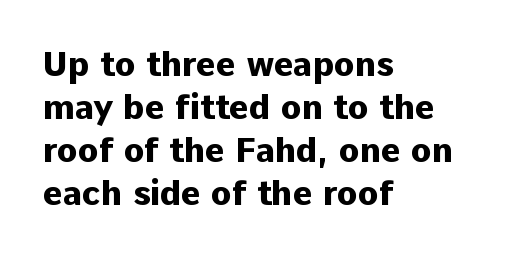
{"serif": "no", "italic": "no", "bold": "yes", "weight": "heavy", "width": "normal", "stroke_contrast": "low", "x_height": "medium", "monospaced": "no", "underline": "no", "align": "left", "line_spacing": "normal", "line_spacing_ratio": 1.26, "letter_spacing": "normal", "letter_spacing_em": 0.0, "glyph_px": 34}
